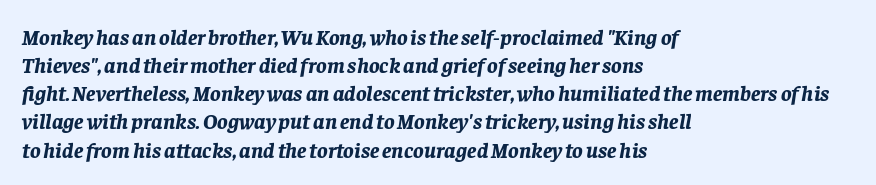
{"italic": "yes", "lean": "right", "slant_degrees": 8, "bold": "yes", "underline": "no", "align": "left", "line_spacing": "normal", "line_spacing_ratio": 1.28, "letter_spacing": "normal", "letter_spacing_em": 0.0, "glyph_px": 22}
